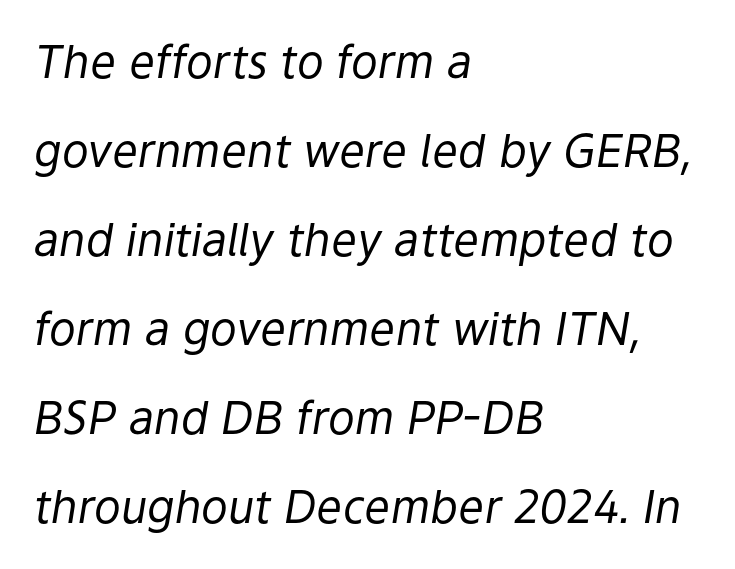
Q: Is the text bold? A: No.
Q: Is the text italic (slanted)? A: Yes, it leans right by about 9 degrees.
Q: Is the text underlined? A: No.
Q: How is the paragraph aligned? A: Left-aligned.
Q: Is the spacing between letters normal or unusually wide? A: Normal.
Q: Is the spacing between lines tight, normal or loose? A: Loose.
Q: Width (condensed, normal, or wide)? A: Normal.
Q: Stroke contrast? A: Low.
Q: x-height? A: Medium.
Q: Monospaced? A: No.
